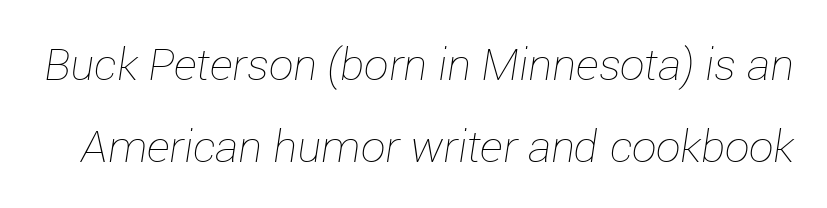
{"italic": "yes", "lean": "right", "slant_degrees": 12, "bold": "no", "weight": "thin", "width": "normal", "stroke_contrast": "low", "x_height": "medium", "monospaced": "no", "underline": "no", "line_spacing_ratio": 1.87, "letter_spacing": "normal", "letter_spacing_em": 0.0, "glyph_px": 44}
